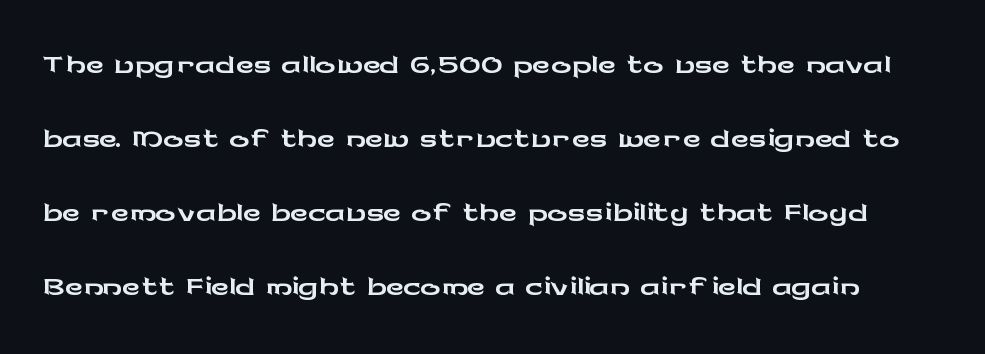
Unlike a traditional serif, this face leaves its strokes unadorned. Reading down the column, the eye jumps a familiar distance to each next line. Descender tails drop into unmarked territory. Proportional: the letters do not fall into vertical columns. Tracking value appears to be zero — textbook default spacing.
